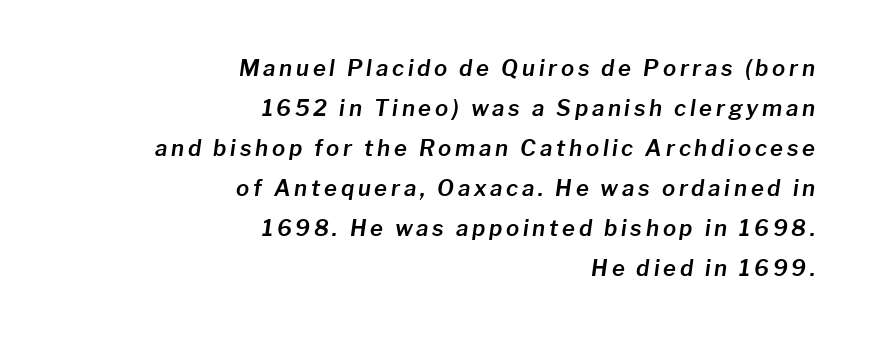
The image shows 22 px text type, italic (leaning right); set right-aligned, line spacing 1.82x, not underlined.
